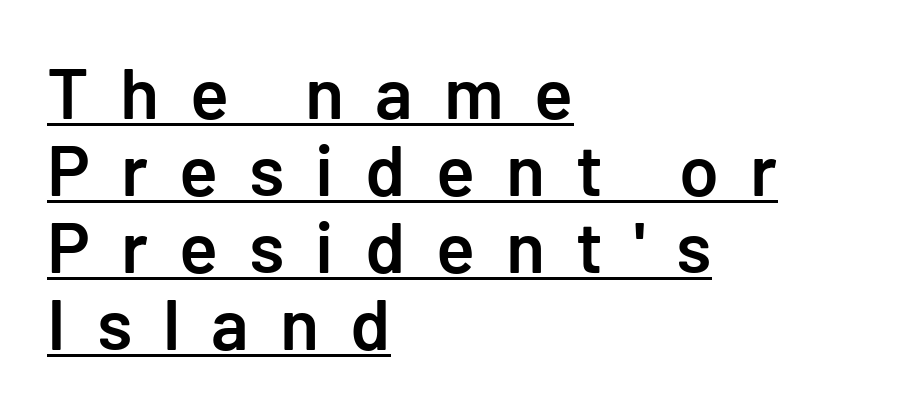
{"serif": "no", "italic": "no", "bold": "semi", "weight": "semibold", "width": "normal", "stroke_contrast": "low", "x_height": "medium", "underline": "yes", "align": "left", "line_spacing": "tight", "line_spacing_ratio": 1.07, "letter_spacing": "wide", "letter_spacing_em": 0.43, "glyph_px": 72}
